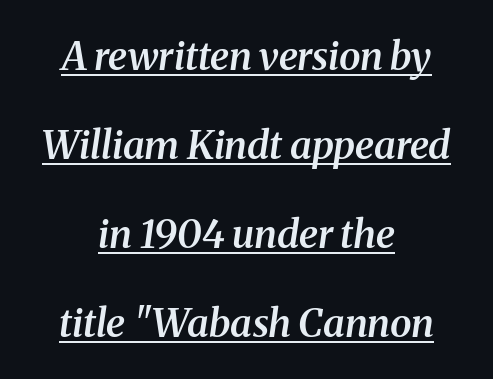
The image shows 39 px semibold serif type, italic (leaning right); set centered, loose line spacing (2.28x), normal letter spacing, underlined; medium stroke contrast and a medium x-height.
